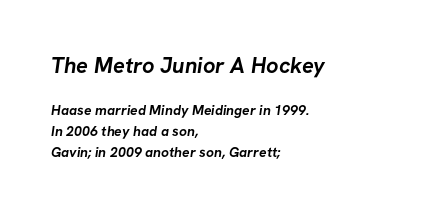
The image shows 22 px bold type; set left-aligned, normal line spacing (1.49x), normal letter spacing, not underlined; the first (top) block is 1.57x larger.
